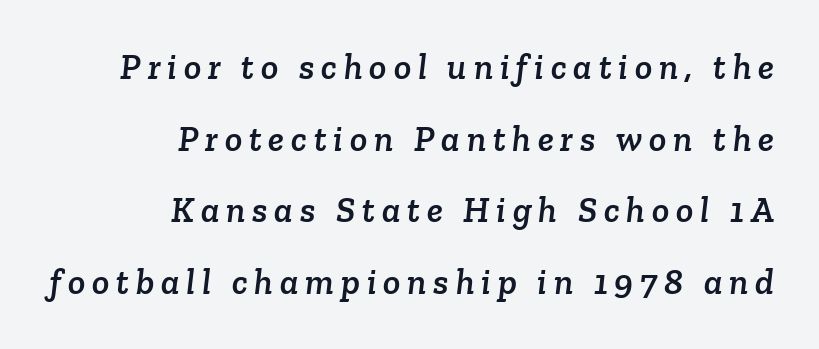
Q: Is the typeface a serif or a sans-serif typeface? A: Serif.
Q: Is the text underlined? A: No.
Q: How is the paragraph aligned? A: Right-aligned.
Q: Is the spacing between lines tight, normal or loose? A: Loose.
Q: Width (condensed, normal, or wide)? A: Normal.
Q: Stroke contrast? A: Low.
Q: x-height? A: Medium.
Q: Monospaced? A: No.
